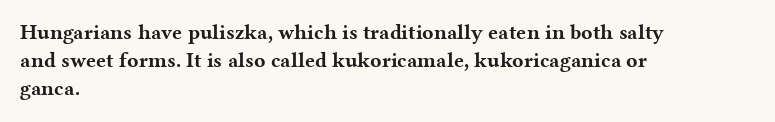
{"italic": "no", "bold": "yes", "underline": "no", "align": "left", "line_spacing": "normal", "line_spacing_ratio": 1.34, "letter_spacing": "normal", "letter_spacing_em": 0.0, "glyph_px": 21}
